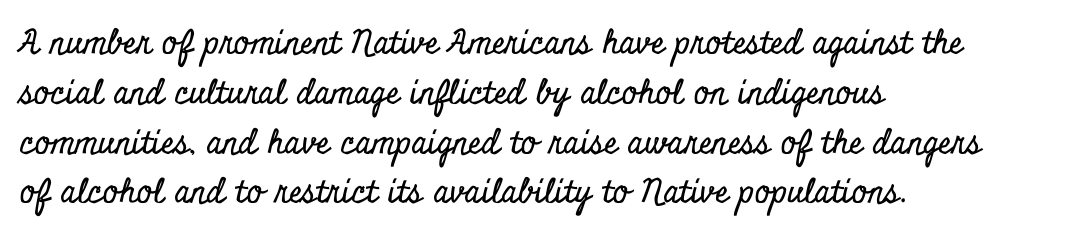
Q: Is the text italic (slanted)? A: Yes.
Q: Is the typeface a serif or a sans-serif typeface? A: Serif.
Q: Is the text underlined? A: No.
Q: How is the paragraph aligned? A: Left-aligned.
Q: Is the spacing between letters normal or unusually wide? A: Normal.
Q: Is the spacing between lines tight, normal or loose? A: Normal.
Q: Width (condensed, normal, or wide)? A: Condensed.
Q: Stroke contrast? A: Low.
Q: x-height? A: Small.
Q: Monospaced? A: No.
